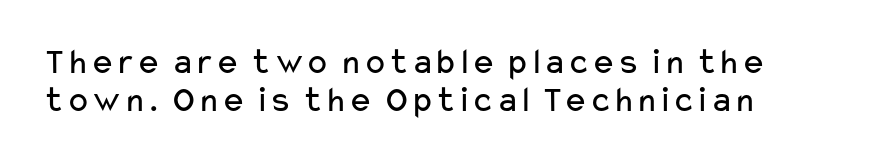
{"serif": "no", "italic": "no", "bold": "no", "weight": "regular", "width": "wide", "stroke_contrast": "low", "x_height": "medium", "monospaced": "no", "underline": "no", "align": "left", "line_spacing": "tight", "line_spacing_ratio": 1.03, "letter_spacing": "normal", "letter_spacing_em": 0.0, "glyph_px": 37}
